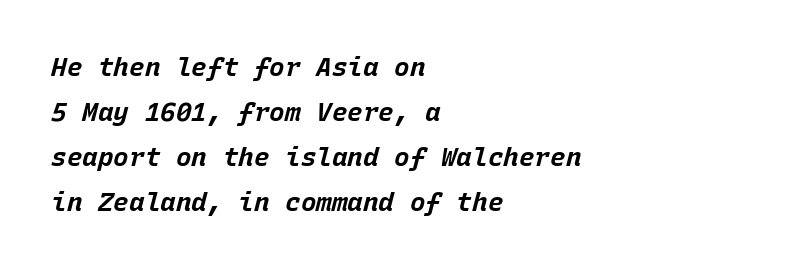
{"italic": "yes", "lean": "right", "slant_degrees": 15, "bold": "yes", "underline": "no", "align": "left", "line_spacing_ratio": 1.73, "letter_spacing": "normal", "letter_spacing_em": 0.0, "glyph_px": 26}
